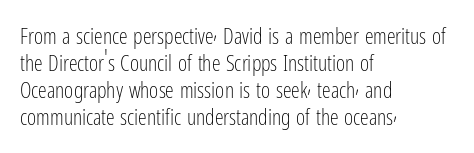
Q: Is the text bold? A: No.
Q: Is the text italic (slanted)? A: No, it is upright.
Q: Is the text underlined? A: No.
Q: How is the paragraph aligned? A: Left-aligned.
Q: Is the spacing between letters normal or unusually wide? A: Normal.
